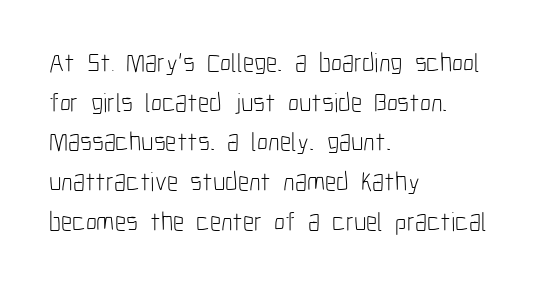
The image shows 27 px text type, upright; set left-aligned, normal line spacing (1.47x), normal letter spacing, not underlined.
